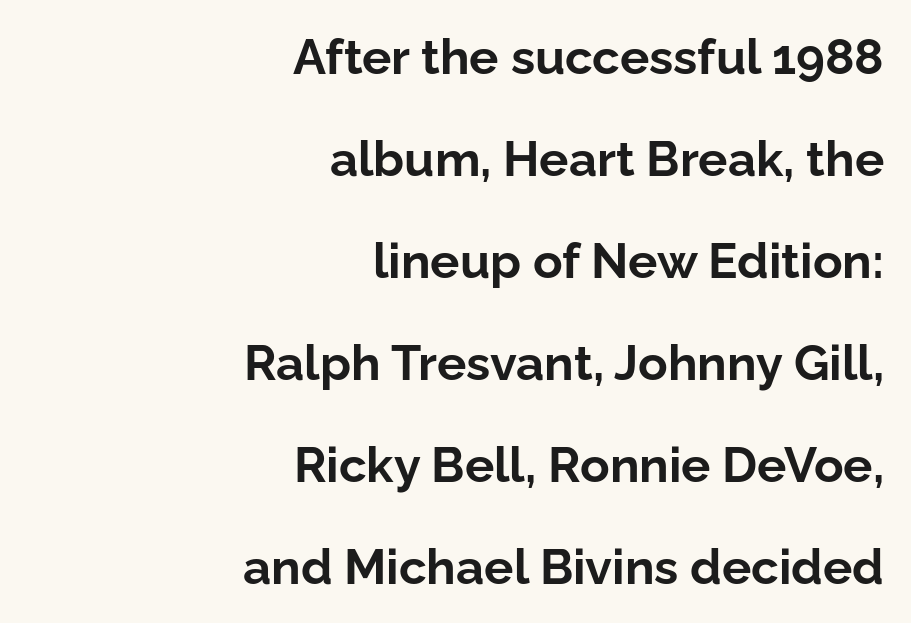
These lines stack with their right ends in a neat column. The face used here is proportionally spaced, like ordinary book or web type. Just letters on the line, the space beneath them empty. Here the glyphs are tracked normally, forming tight word shapes. Do the letters lean? They stand straight. Honestly, the rows look like they've been pulled way apart.
